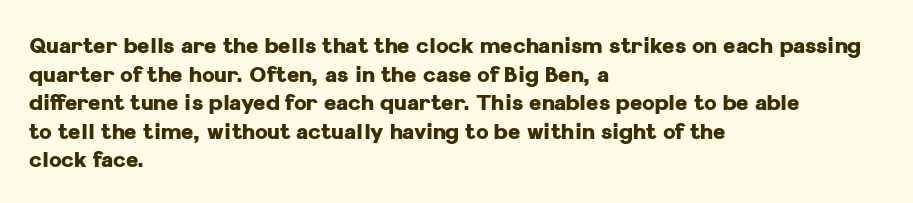
{"italic": "no", "bold": "yes", "underline": "no", "align": "left", "line_spacing": "normal", "line_spacing_ratio": 1.36, "letter_spacing": "normal", "letter_spacing_em": 0.0, "glyph_px": 21}
